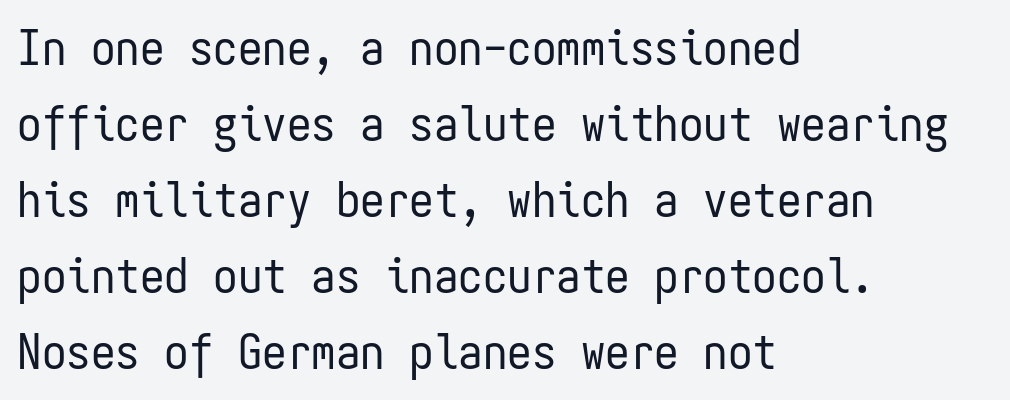
Q: Is the text bold? A: No.
Q: Is the text italic (slanted)? A: No, it is upright.
Q: Is the typeface a serif or a sans-serif typeface? A: Sans-serif.
Q: Is the text underlined? A: No.
Q: How is the paragraph aligned? A: Left-aligned.
Q: Is the spacing between letters normal or unusually wide? A: Normal.
Q: Is the spacing between lines tight, normal or loose? A: Normal.
Q: Width (condensed, normal, or wide)? A: Condensed.
Q: Stroke contrast? A: Low.
Q: x-height? A: Medium.
Q: Monospaced? A: Yes.
